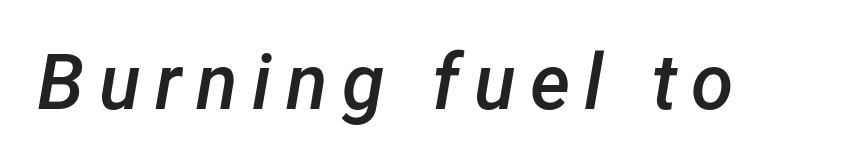
The glyphs have the mass of a demibold cut, below bold. Spacing verdict: proportional, widths tailored to each character. This rendering features lettering with no underline. Does the lettering tilt? It does — this is italic.
